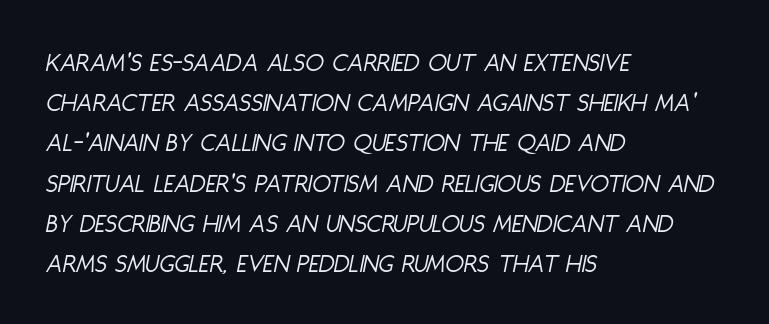
A classic flush-left, rag-right setting is used for this passage. It's the slanting kind of type. A clean baseline with only descenders dipping below it. Default kerning and tracking; the words read as compact shapes.
